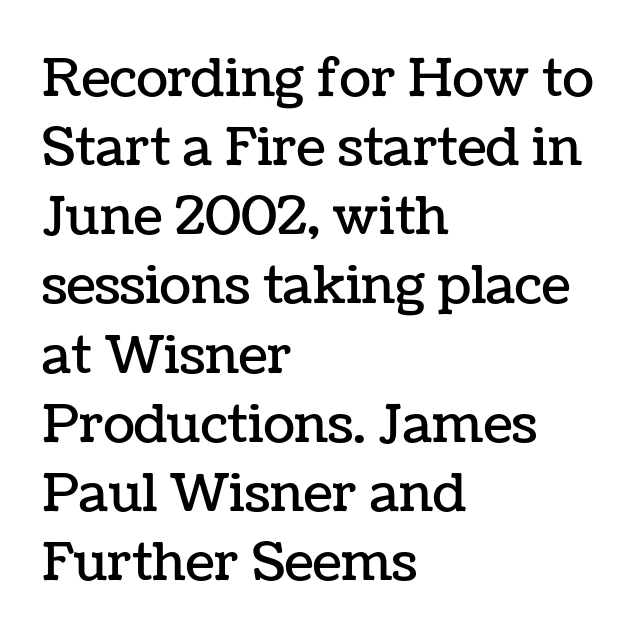
The image shows 52 px text type, upright; set left-aligned, normal line spacing (1.33x), normal letter spacing, not underlined; low stroke contrast and a medium x-height.
